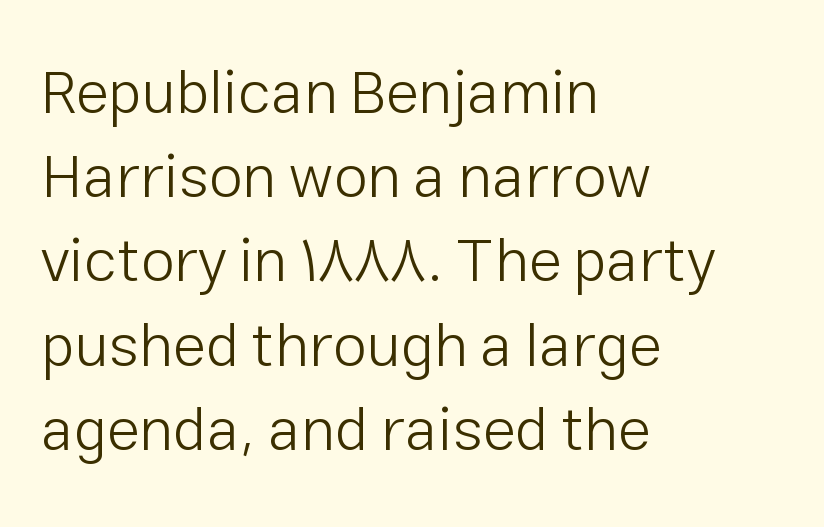
{"serif": "no", "italic": "no", "bold": "no", "weight": "light", "width": "normal", "stroke_contrast": "low", "x_height": "medium", "monospaced": "no", "underline": "no", "align": "left", "line_spacing": "normal", "line_spacing_ratio": 1.38, "letter_spacing": "normal", "letter_spacing_em": 0.0, "glyph_px": 61}
